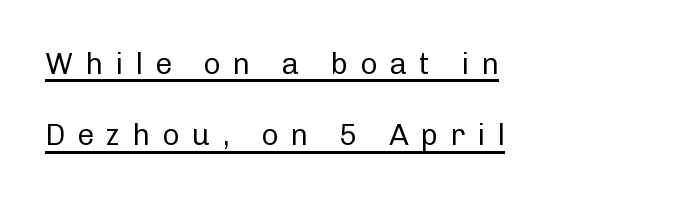
The image shows 30 px regular-weight sans-serif type, upright; set left-aligned, loose line spacing (2.38x), unusually wide letter spacing (+0.4 em), underlined; low stroke contrast and a medium x-height.
